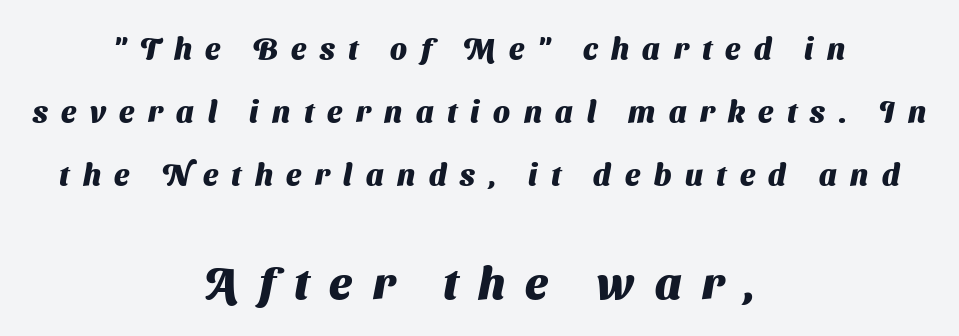
Q: Is the text bold? A: Yes.
Q: Is the typeface a serif or a sans-serif typeface? A: Sans-serif.
Q: Is the text underlined? A: No.
Q: How is the paragraph aligned? A: Centered.
Q: Is the spacing between letters normal or unusually wide? A: Unusually wide.
Q: Is the spacing between lines tight, normal or loose? A: Loose.
Q: Which block of text is set in a larger size, the first (top) or the second (bottom)? A: The second (bottom) one.
Q: Width (condensed, normal, or wide)? A: Normal.
Q: Stroke contrast? A: Medium.
Q: x-height? A: Medium.
Q: Monospaced? A: No.
